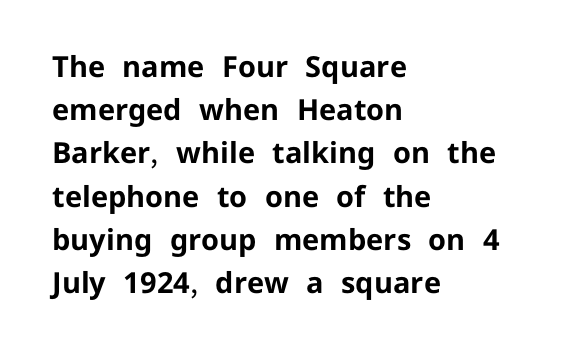
{"serif": "no", "italic": "no", "bold": "yes", "weight": "bold", "width": "normal", "stroke_contrast": "low", "x_height": "medium", "monospaced": "no", "underline": "no", "align": "left", "line_spacing": "normal", "line_spacing_ratio": 1.49, "letter_spacing": "normal", "letter_spacing_em": 0.0, "glyph_px": 29}
